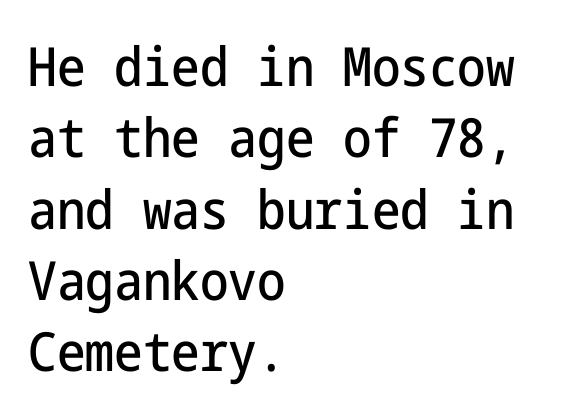
The image shows 54 px condensed sans-serif type, upright; set left-aligned, normal line spacing (1.32x), normal letter spacing, not underlined; low stroke contrast and a medium x-height.
